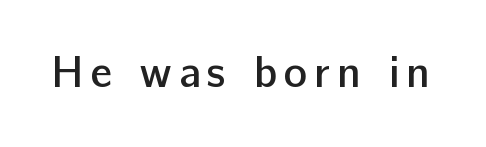
{"serif": "no", "italic": "no", "bold": "semi", "weight": "semibold", "width": "normal", "stroke_contrast": "low", "x_height": "medium", "monospaced": "no", "underline": "no", "glyph_px": 44}
